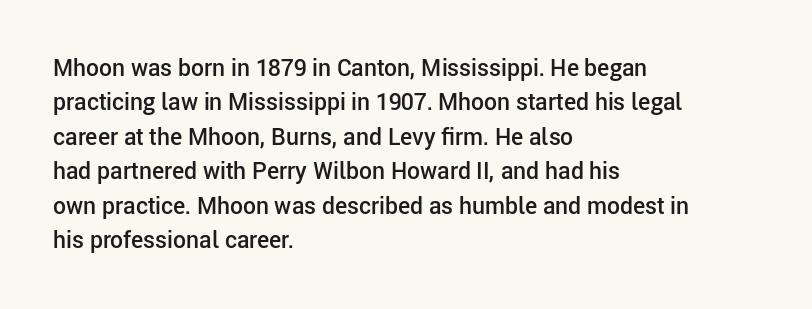
The image shows 23 px text type, upright; set left-aligned, normal line spacing (1.5x), normal letter spacing, not underlined.
